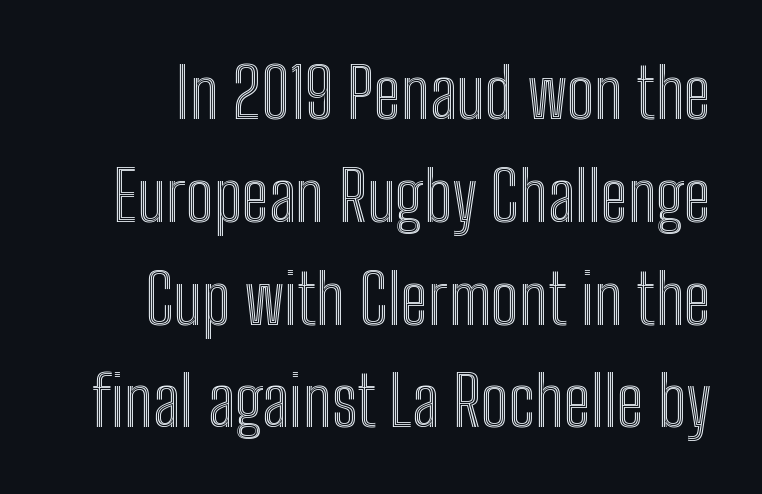
The image shows 69 px condensed type, upright; set normal line spacing (1.49x), normal letter spacing, not underlined; a medium x-height.
